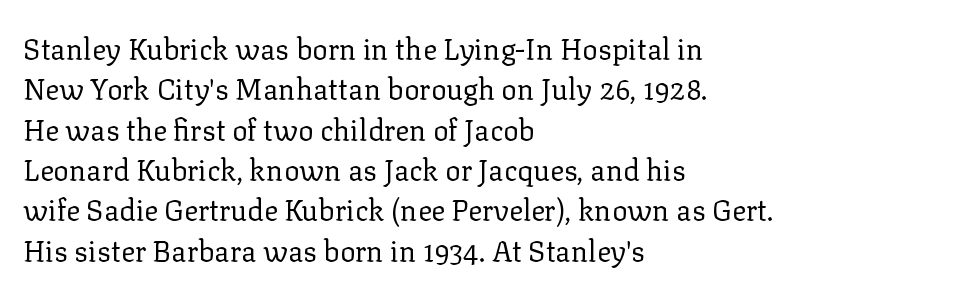
{"serif": "yes", "italic": "no", "bold": "no", "weight": "regular", "width": "normal", "stroke_contrast": "low", "x_height": "medium", "monospaced": "no", "underline": "no", "align": "left", "line_spacing": "normal", "line_spacing_ratio": 1.39, "letter_spacing": "normal", "letter_spacing_em": 0.0, "glyph_px": 29}
